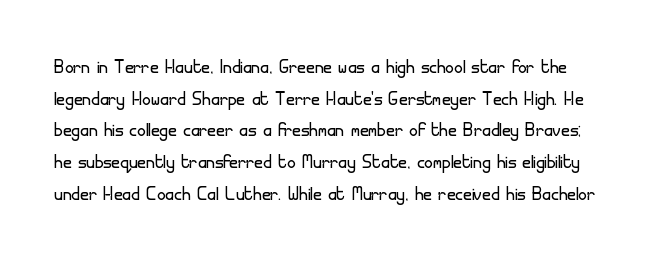
Q: Is the text bold? A: No.
Q: Is the text italic (slanted)? A: No, it is upright.
Q: Is the text underlined? A: No.
Q: Is the spacing between letters normal or unusually wide? A: Normal.
Q: Is the spacing between lines tight, normal or loose? A: Normal.
